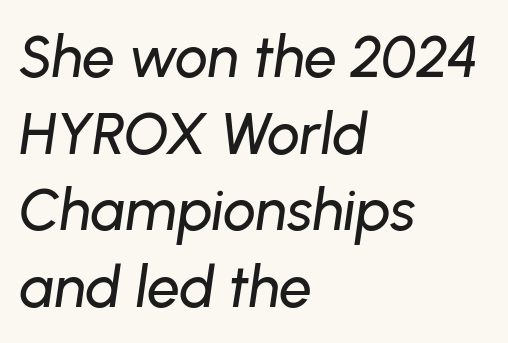
The gap between lines stays unmarked. The rendering keeps characters at their native spacing. Quick note: italic. The block of text has a typical density, with ordinary space between rows.
